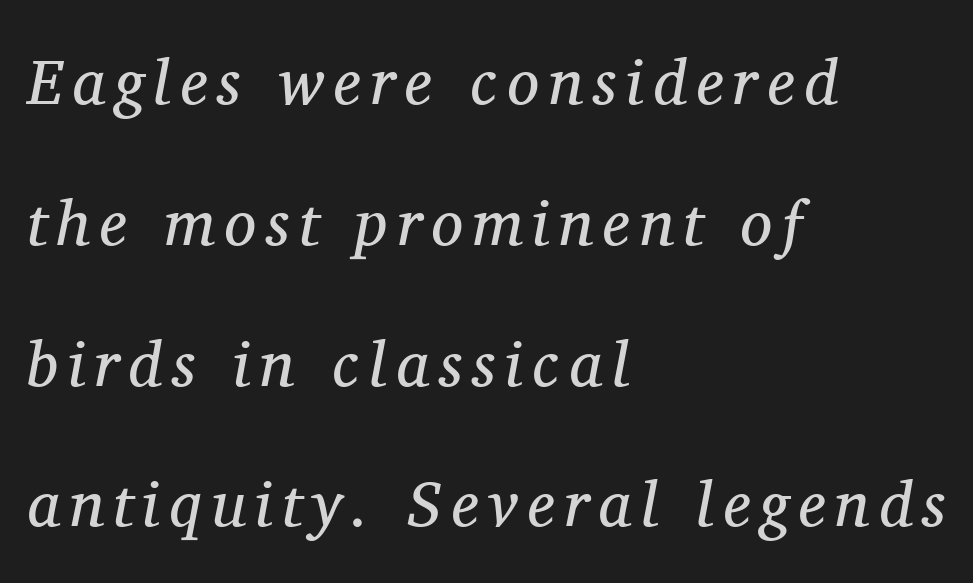
The image shows 64 px regular-weight serif type, italic (leaning right); set left-aligned, loose line spacing (2.2x), not underlined; medium stroke contrast and a medium x-height.
